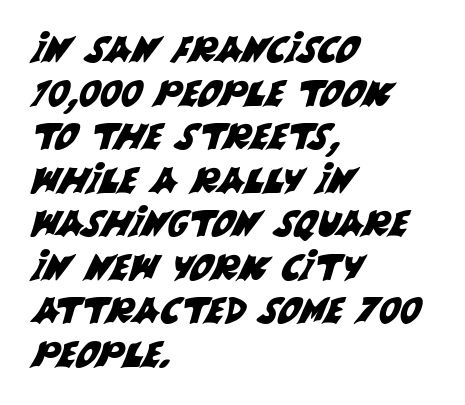
Q: Is the typeface a serif or a sans-serif typeface? A: Sans-serif.
Q: Is the text underlined? A: No.
Q: How is the paragraph aligned? A: Left-aligned.
Q: Is the spacing between letters normal or unusually wide? A: Normal.
Q: Width (condensed, normal, or wide)? A: Normal.
Q: Stroke contrast? A: Medium.
Q: x-height? A: Large.
Q: Monospaced? A: No.
